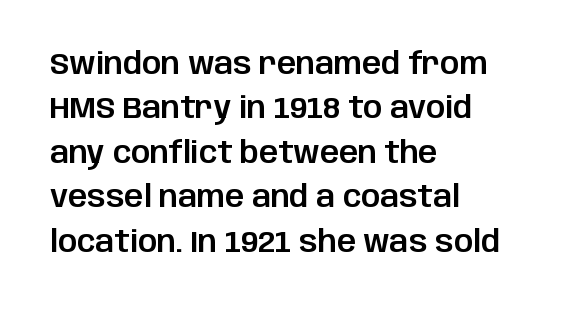
{"serif": "no", "italic": "no", "width": "normal", "stroke_contrast": "low", "x_height": "large", "monospaced": "no", "underline": "no", "align": "left", "line_spacing": "normal", "line_spacing_ratio": 1.48, "letter_spacing": "normal", "letter_spacing_em": 0.0, "glyph_px": 30}
